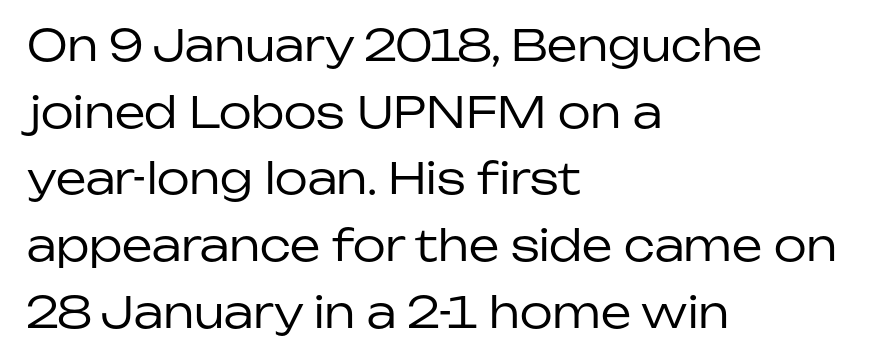
{"serif": "no", "italic": "no", "bold": "no", "weight": "regular", "width": "normal", "stroke_contrast": "low", "x_height": "medium", "monospaced": "no", "underline": "no", "align": "left", "line_spacing": "normal", "line_spacing_ratio": 1.55, "letter_spacing": "normal", "letter_spacing_em": 0.0, "glyph_px": 43}
